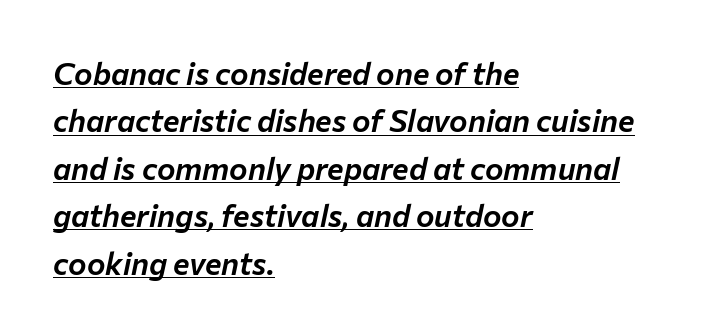
Q: Is the text italic (slanted)? A: Yes, it leans right by about 12 degrees.
Q: Is the text underlined? A: Yes.
Q: How is the paragraph aligned? A: Left-aligned.
Q: Is the spacing between letters normal or unusually wide? A: Normal.
Q: Is the spacing between lines tight, normal or loose? A: Normal.
Q: Width (condensed, normal, or wide)? A: Normal.
Q: Stroke contrast? A: Low.
Q: x-height? A: Medium.
Q: Monospaced? A: No.
